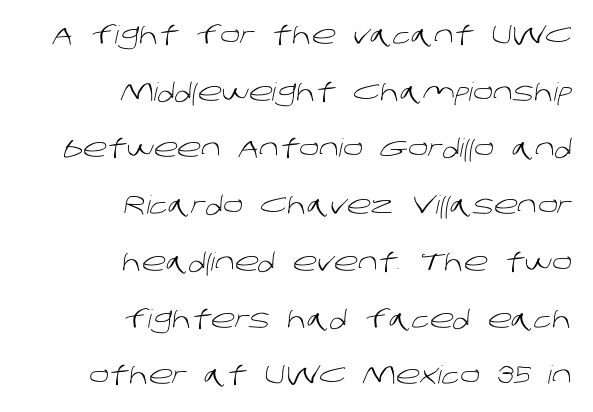
{"bold": "no", "underline": "no", "align": "right", "line_spacing": "loose", "line_spacing_ratio": 2.27, "letter_spacing": "normal", "letter_spacing_em": 0.0, "glyph_px": 25}
